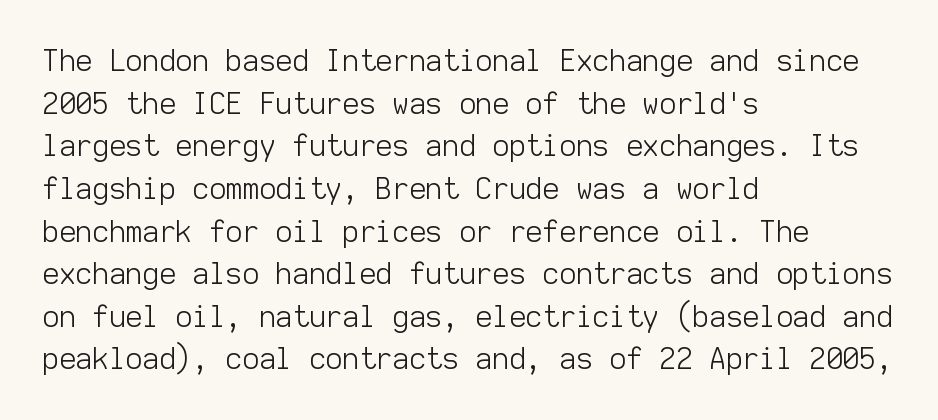
{"serif": "no", "italic": "no", "bold": "no", "weight": "light", "width": "normal", "stroke_contrast": "low", "x_height": "medium", "monospaced": "yes", "underline": "no", "align": "left", "line_spacing": "normal", "line_spacing_ratio": 1.47, "letter_spacing": "normal", "letter_spacing_em": 0.0, "glyph_px": 29}
